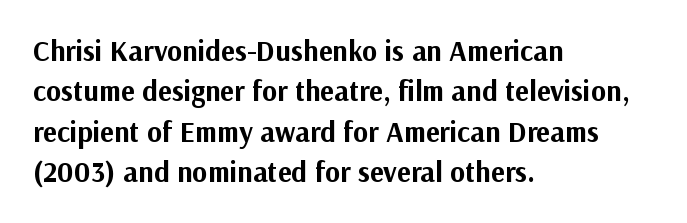
The image shows 29 px bold sans-serif type, upright; set left-aligned, normal line spacing (1.39x), normal letter spacing, not underlined; medium stroke contrast and a medium x-height.
